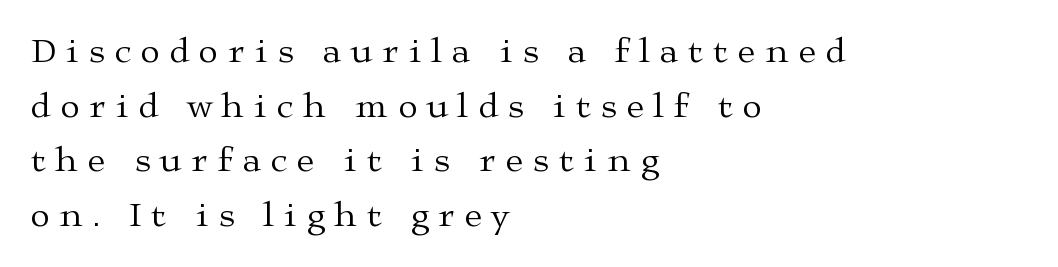
Q: Is the text bold? A: No.
Q: Is the text italic (slanted)? A: No, it is upright.
Q: Is the typeface a serif or a sans-serif typeface? A: Serif.
Q: Is the text underlined? A: No.
Q: How is the paragraph aligned? A: Left-aligned.
Q: Is the spacing between letters normal or unusually wide? A: Unusually wide.
Q: Is the spacing between lines tight, normal or loose? A: Normal.
Q: Width (condensed, normal, or wide)? A: Wide.
Q: Stroke contrast? A: Medium.
Q: x-height? A: Medium.
Q: Monospaced? A: No.
